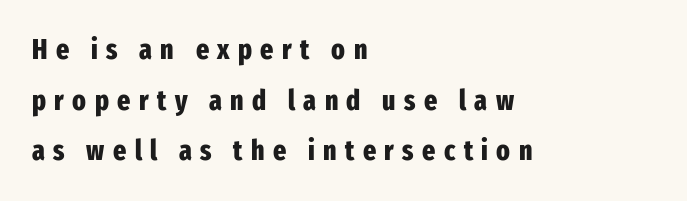
The image shows 28 px heavy, condensed sans-serif type, upright; set left-aligned, line spacing 1.81x, unusually wide letter spacing (+0.3 em), not underlined; low stroke contrast and a medium x-height.
